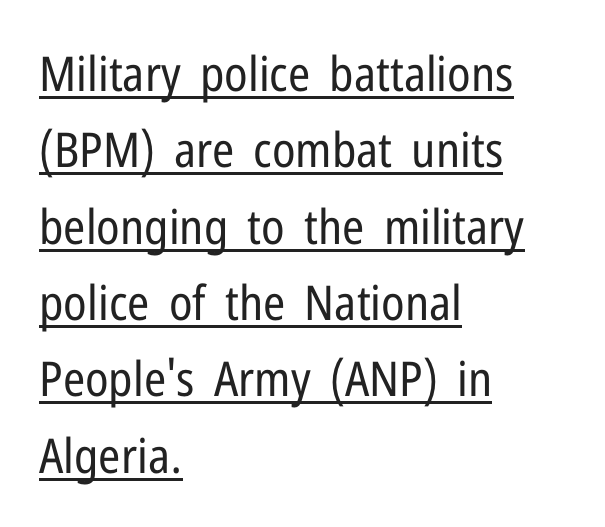
{"serif": "no", "italic": "no", "bold": "no", "weight": "regular", "width": "condensed", "stroke_contrast": "low", "x_height": "medium", "monospaced": "no", "underline": "yes", "align": "left", "line_spacing": "normal", "line_spacing_ratio": 1.59, "letter_spacing": "normal", "letter_spacing_em": 0.0, "glyph_px": 48}
